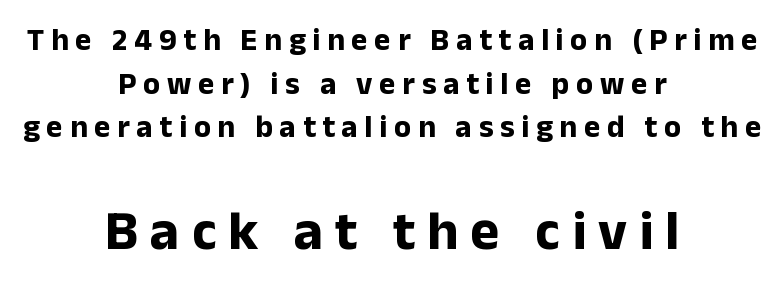
I'd describe the lettering as bold — thick and assertive. Reading down the block, each line starts at a different indent, mirrored at its end. Are there feet on the stems? There aren't — it's a sans. Unmarked baselines from the first word to the last.
